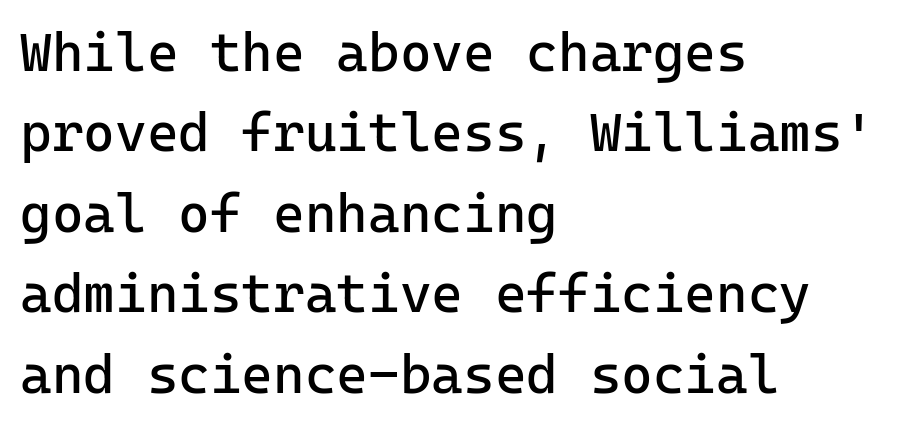
The image shows 54 px regular-weight sans-serif type, upright, monospaced; set left-aligned, normal line spacing (1.49x), normal letter spacing, not underlined; low stroke contrast and a medium x-height.
